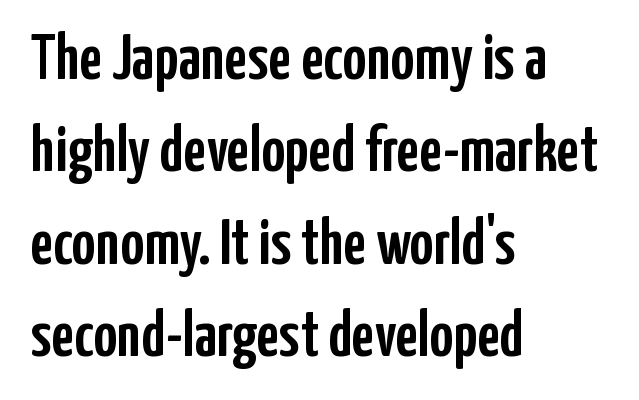
Each new line begins a customary step beneath the previous one. The passage is arranged the way most books set body copy — flush left. Glance below the letters and you will spot only blank space. The text was rendered using a sans face with plain stroke endings. Inter-character spacing is left at the font's built-in metrics.
